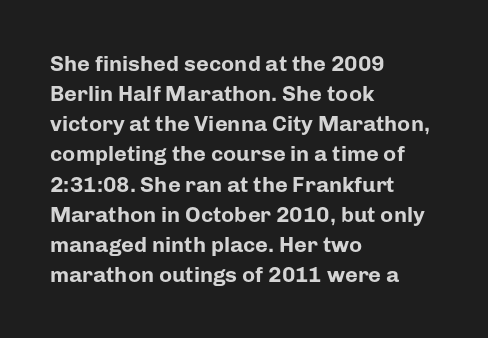
The image shows 22 px bold type, upright; set left-aligned, normal line spacing (1.37x), normal letter spacing, not underlined.
